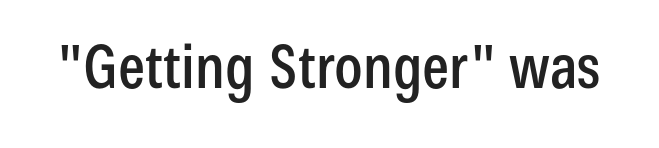
Q: Is the text italic (slanted)? A: No, it is upright.
Q: Is the typeface a serif or a sans-serif typeface? A: Sans-serif.
Q: Is the text underlined? A: No.
Q: Is the spacing between letters normal or unusually wide? A: Normal.
Q: Width (condensed, normal, or wide)? A: Condensed.
Q: Stroke contrast? A: Low.
Q: x-height? A: Medium.
Q: Monospaced? A: No.
